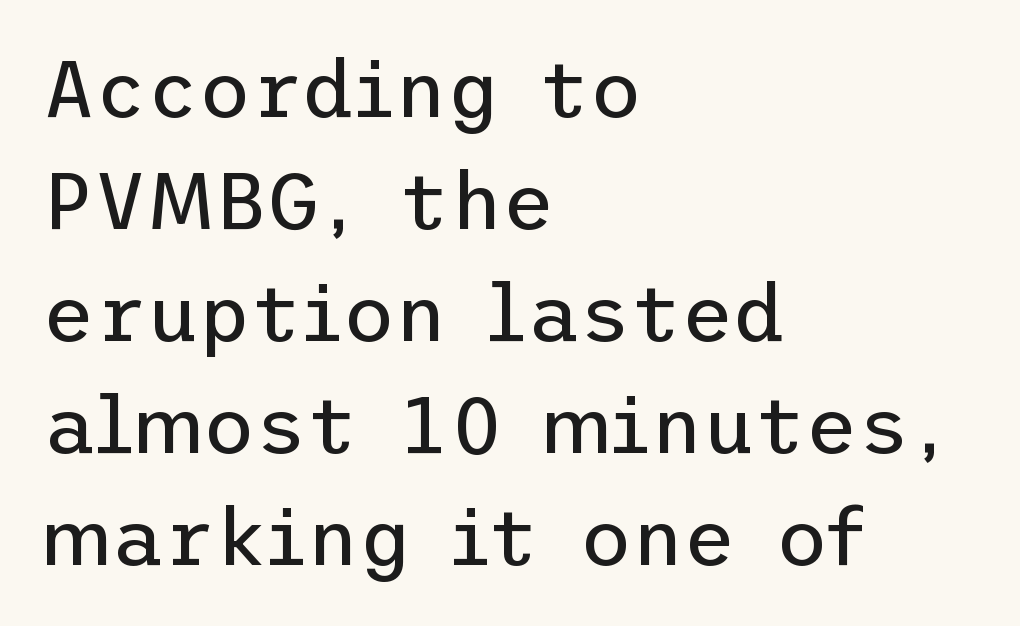
The image shows 80 px regular-weight sans-serif type, upright; set left-aligned, normal line spacing (1.4x), normal letter spacing, not underlined; low stroke contrast and a medium x-height.
